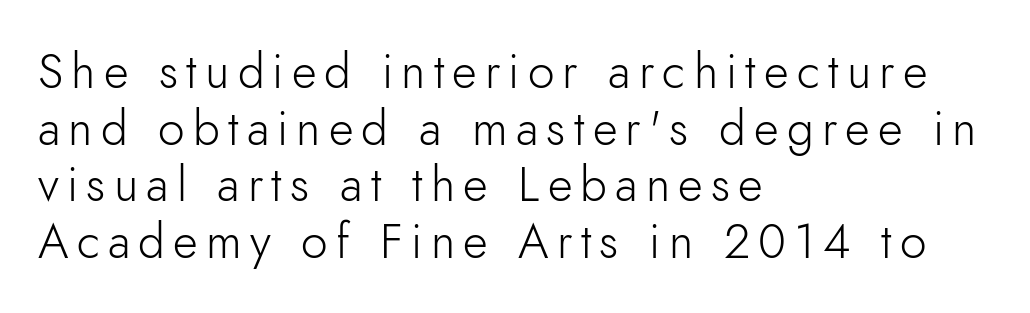
The image shows 48 px light sans-serif type, upright; set left-aligned, line spacing 1.18x, not underlined; low stroke contrast and a small x-height.
